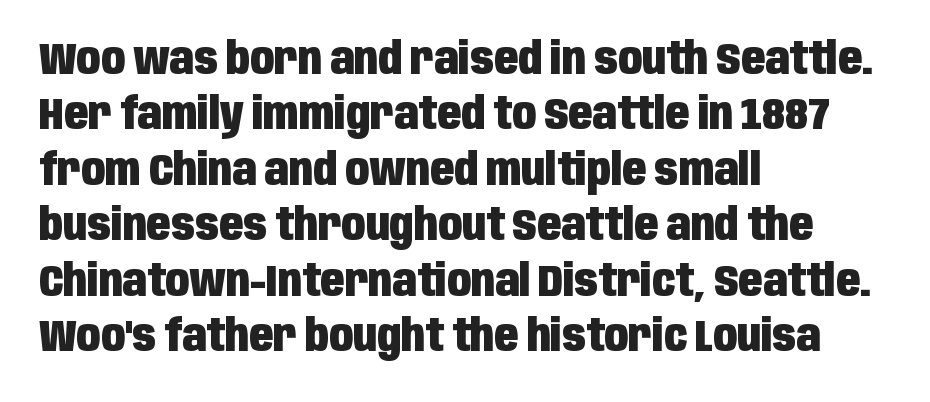
{"serif": "no", "italic": "no", "bold": "yes", "weight": "heavy", "width": "condensed", "stroke_contrast": "low", "x_height": "large", "monospaced": "no", "underline": "no", "align": "left", "line_spacing": "normal", "line_spacing_ratio": 1.26, "letter_spacing": "normal", "letter_spacing_em": 0.0, "glyph_px": 44}
